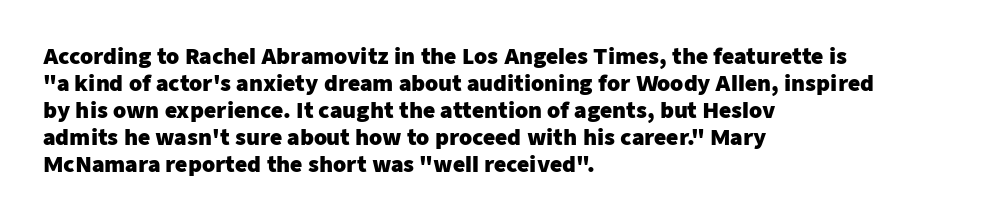
{"italic": "no", "bold": "yes", "underline": "no", "align": "left", "line_spacing": "normal", "line_spacing_ratio": 1.29, "letter_spacing": "normal", "letter_spacing_em": 0.0, "glyph_px": 21}
